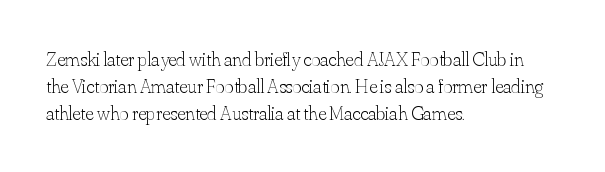
Q: Is the text bold? A: No.
Q: Is the text italic (slanted)? A: No, it is upright.
Q: Is the text underlined? A: No.
Q: How is the paragraph aligned? A: Left-aligned.
Q: Is the spacing between letters normal or unusually wide? A: Normal.
Q: Is the spacing between lines tight, normal or loose? A: Normal.
